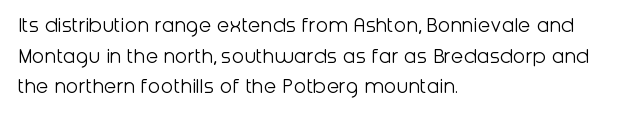
{"italic": "no", "bold": "no", "underline": "no", "align": "left", "line_spacing": "normal", "line_spacing_ratio": 1.33, "letter_spacing": "normal", "letter_spacing_em": 0.0, "glyph_px": 23}
